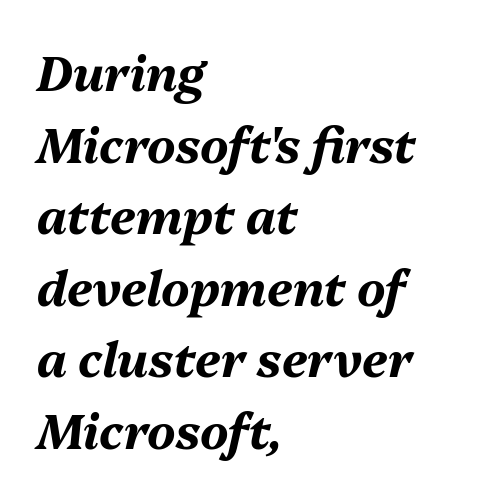
Q: Is the text bold? A: Yes.
Q: Is the text italic (slanted)? A: Yes, it leans right by about 13 degrees.
Q: Is the text underlined? A: No.
Q: How is the paragraph aligned? A: Left-aligned.
Q: Is the spacing between letters normal or unusually wide? A: Normal.
Q: Is the spacing between lines tight, normal or loose? A: Normal.
Q: Width (condensed, normal, or wide)? A: Normal.
Q: Stroke contrast? A: Medium.
Q: x-height? A: Medium.
Q: Monospaced? A: No.
